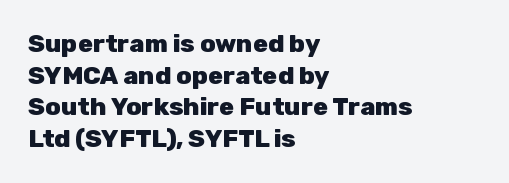
The image shows 25 px bold type, upright; set left-aligned, normal line spacing (1.27x), normal letter spacing, not underlined.
